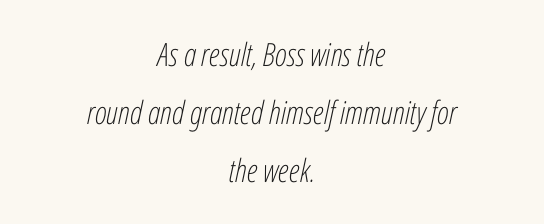
Q: Is the text bold? A: No.
Q: Is the text italic (slanted)? A: Yes, it leans right by about 12 degrees.
Q: Is the text underlined? A: No.
Q: How is the paragraph aligned? A: Centered.
Q: Is the spacing between letters normal or unusually wide? A: Normal.
Q: Width (condensed, normal, or wide)? A: Condensed.
Q: Stroke contrast? A: Low.
Q: x-height? A: Medium.
Q: Monospaced? A: No.
